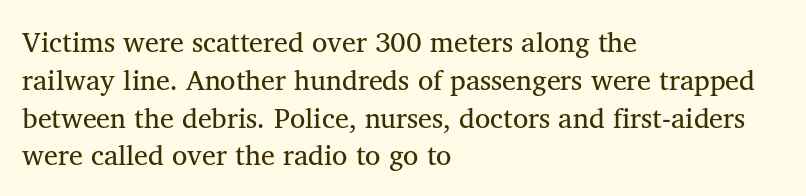
Q: Is the text bold? A: No.
Q: Is the typeface a serif or a sans-serif typeface? A: Serif.
Q: Is the text underlined? A: No.
Q: How is the paragraph aligned? A: Left-aligned.
Q: Is the spacing between letters normal or unusually wide? A: Normal.
Q: Is the spacing between lines tight, normal or loose? A: Normal.
Q: Width (condensed, normal, or wide)? A: Normal.
Q: Stroke contrast? A: Medium.
Q: x-height? A: Medium.
Q: Monospaced? A: No.
